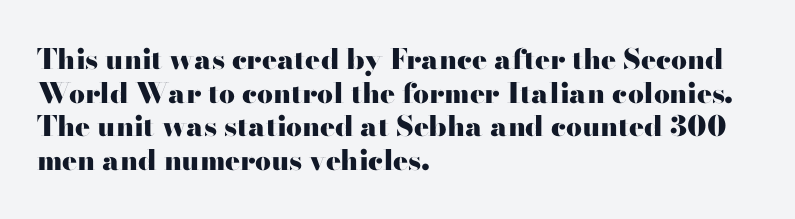
Q: Is the text bold? A: Yes.
Q: Is the text italic (slanted)? A: No, it is upright.
Q: Is the typeface a serif or a sans-serif typeface? A: Serif.
Q: Is the text underlined? A: No.
Q: How is the paragraph aligned? A: Left-aligned.
Q: Is the spacing between letters normal or unusually wide? A: Normal.
Q: Width (condensed, normal, or wide)? A: Wide.
Q: Stroke contrast? A: High.
Q: x-height? A: Small.
Q: Monospaced? A: No.
